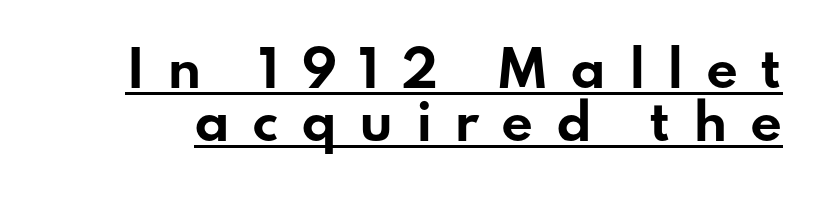
The image shows 50 px bold, wide sans-serif type, upright; set tight line spacing (1.06x), unusually wide letter spacing (+0.44 em), underlined; low stroke contrast and a small x-height.
